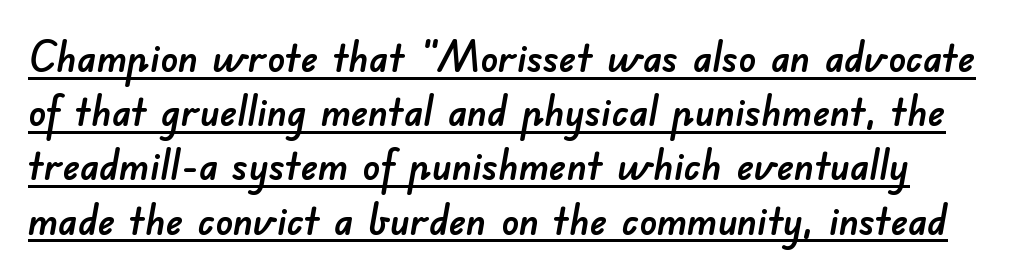
The image shows 43 px sans-serif type; set normal line spacing (1.26x), normal letter spacing, underlined; low stroke contrast and a small x-height.
